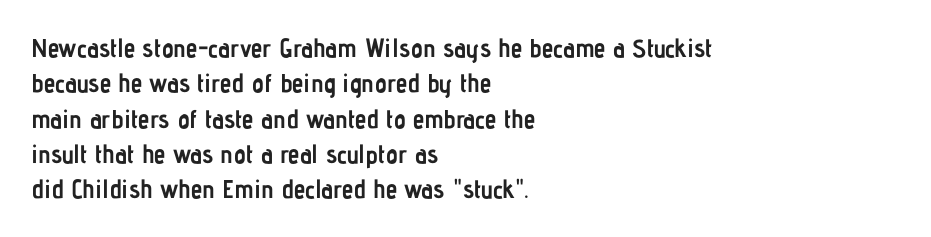
The image shows 26 px bold type, upright; set left-aligned, normal line spacing (1.36x), normal letter spacing, not underlined.
